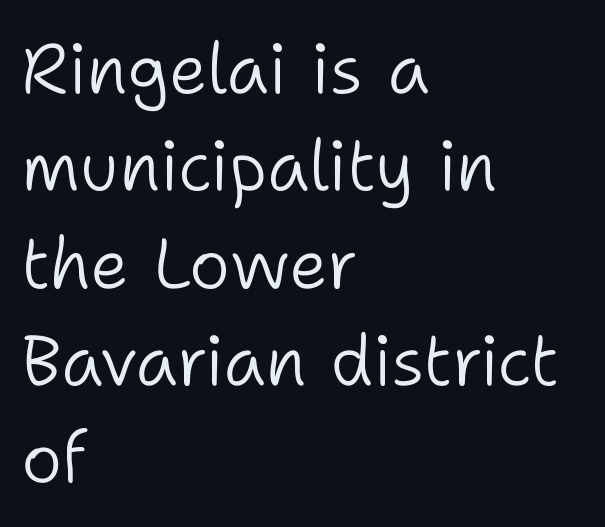
{"serif": "no", "italic": "no", "bold": "no", "weight": "light", "width": "normal", "stroke_contrast": "low", "x_height": "medium", "monospaced": "no", "underline": "no", "align": "left", "line_spacing": "normal", "line_spacing_ratio": 1.39, "letter_spacing": "normal", "letter_spacing_em": 0.0, "glyph_px": 70}
